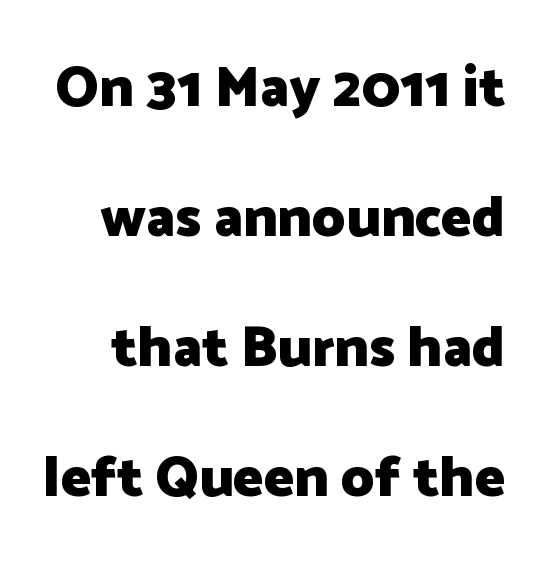
Q: Is the text bold? A: Yes.
Q: Is the text italic (slanted)? A: No, it is upright.
Q: Is the typeface a serif or a sans-serif typeface? A: Sans-serif.
Q: Is the text underlined? A: No.
Q: Is the spacing between letters normal or unusually wide? A: Normal.
Q: Is the spacing between lines tight, normal or loose? A: Loose.
Q: Width (condensed, normal, or wide)? A: Normal.
Q: Stroke contrast? A: Low.
Q: x-height? A: Medium.
Q: Monospaced? A: No.
